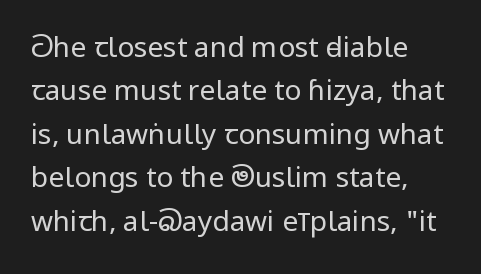
{"serif": "no", "italic": "no", "bold": "no", "weight": "regular", "width": "condensed", "stroke_contrast": "low", "x_height": "large", "monospaced": "no", "underline": "no", "line_spacing": "normal", "line_spacing_ratio": 1.55, "letter_spacing": "normal", "letter_spacing_em": 0.0, "glyph_px": 28}
